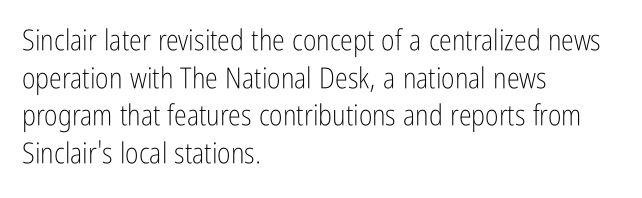
{"serif": "no", "italic": "no", "bold": "no", "weight": "light", "width": "condensed", "stroke_contrast": "low", "x_height": "medium", "monospaced": "no", "underline": "no", "align": "left", "line_spacing": "normal", "line_spacing_ratio": 1.3, "letter_spacing": "normal", "letter_spacing_em": 0.0, "glyph_px": 29}
